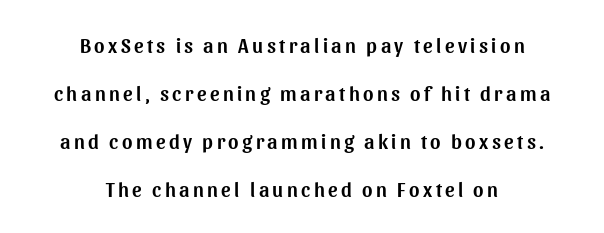
Q: Is the text italic (slanted)? A: No, it is upright.
Q: Is the text underlined? A: No.
Q: How is the paragraph aligned? A: Centered.
Q: Is the spacing between lines tight, normal or loose? A: Loose.
